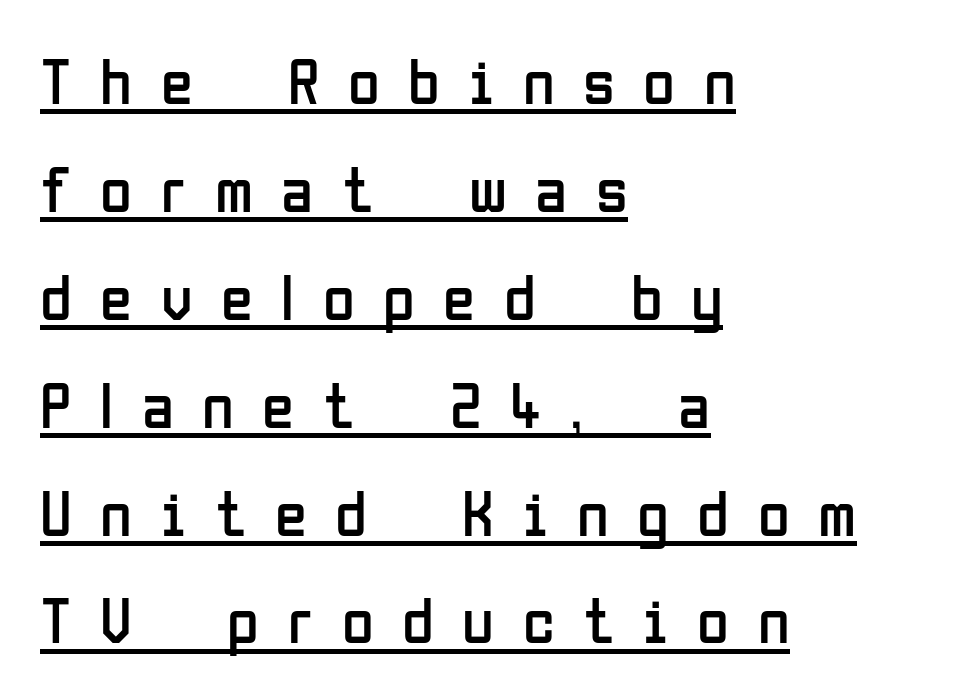
Q: Is the text bold? A: No.
Q: Is the text italic (slanted)? A: No, it is upright.
Q: Is the typeface a serif or a sans-serif typeface? A: Sans-serif.
Q: Is the text underlined? A: Yes.
Q: How is the paragraph aligned? A: Left-aligned.
Q: Is the spacing between letters normal or unusually wide? A: Unusually wide.
Q: Is the spacing between lines tight, normal or loose? A: Normal.
Q: Width (condensed, normal, or wide)? A: Condensed.
Q: Stroke contrast? A: Low.
Q: x-height? A: Medium.
Q: Monospaced? A: No.
